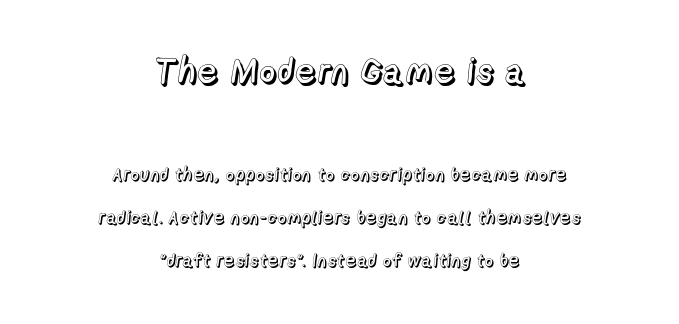
{"width": "normal", "x_height": "medium", "monospaced": "no", "underline": "no", "align": "center", "line_spacing": "loose", "line_spacing_ratio": 2.38, "letter_spacing": "normal", "letter_spacing_em": 0.0, "larger_block": "first", "size_ratio": 1.94, "glyph_px": 35}
